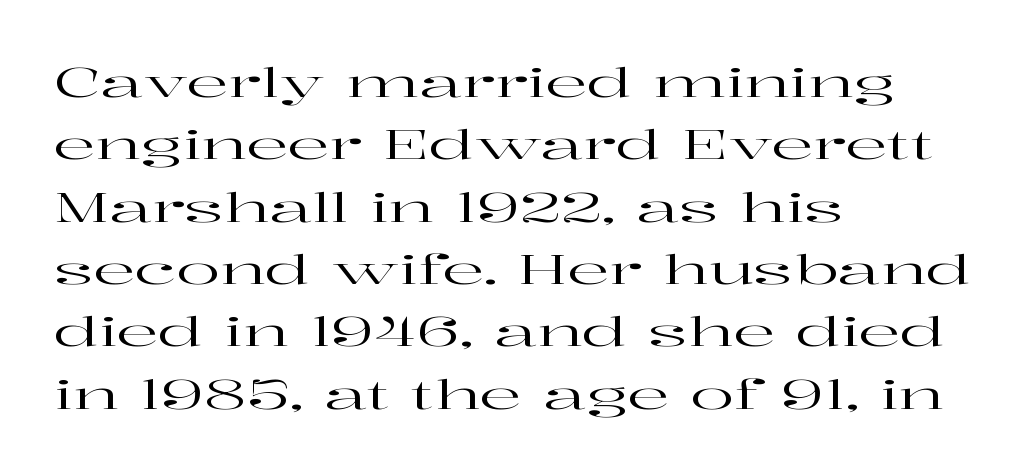
Q: Is the text italic (slanted)? A: No, it is upright.
Q: Is the typeface a serif or a sans-serif typeface? A: Serif.
Q: Is the text underlined? A: No.
Q: How is the paragraph aligned? A: Left-aligned.
Q: Is the spacing between letters normal or unusually wide? A: Normal.
Q: Is the spacing between lines tight, normal or loose? A: Normal.
Q: Width (condensed, normal, or wide)? A: Wide.
Q: Stroke contrast? A: High.
Q: x-height? A: Medium.
Q: Monospaced? A: No.
